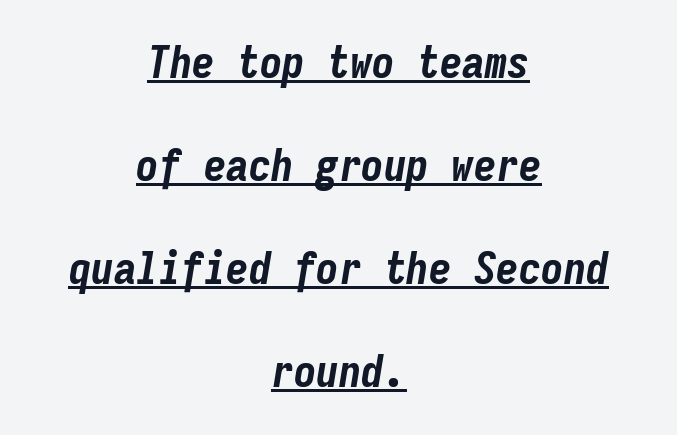
The image shows 45 px bold, condensed type, italic (leaning right), monospaced; set centered, loose line spacing (2.29x), normal letter spacing, underlined; low stroke contrast and a medium x-height.
